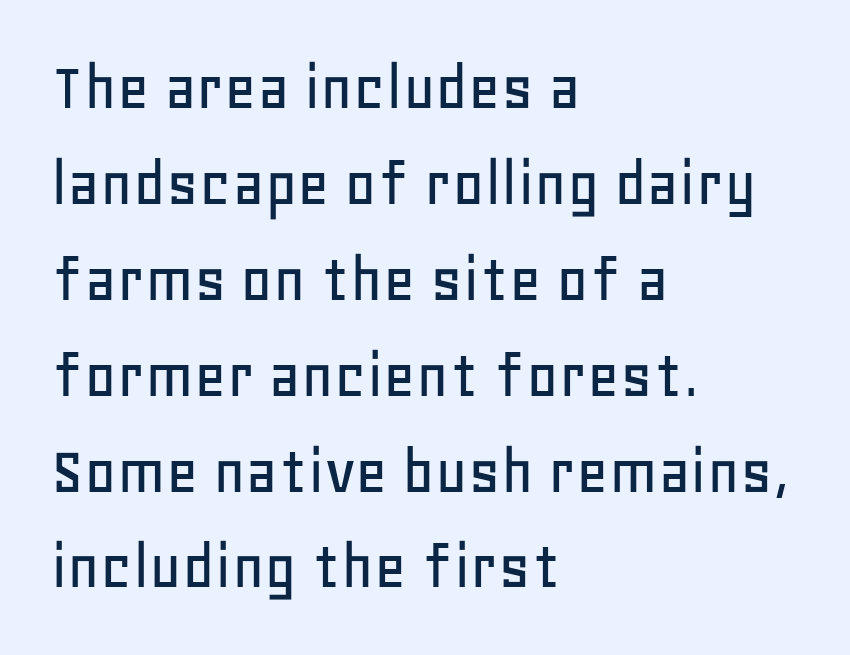
{"serif": "no", "italic": "no", "width": "normal", "stroke_contrast": "low", "x_height": "large", "monospaced": "no", "underline": "no", "align": "left", "line_spacing": "normal", "line_spacing_ratio": 1.37, "letter_spacing": "normal", "letter_spacing_em": 0.0, "glyph_px": 70}
